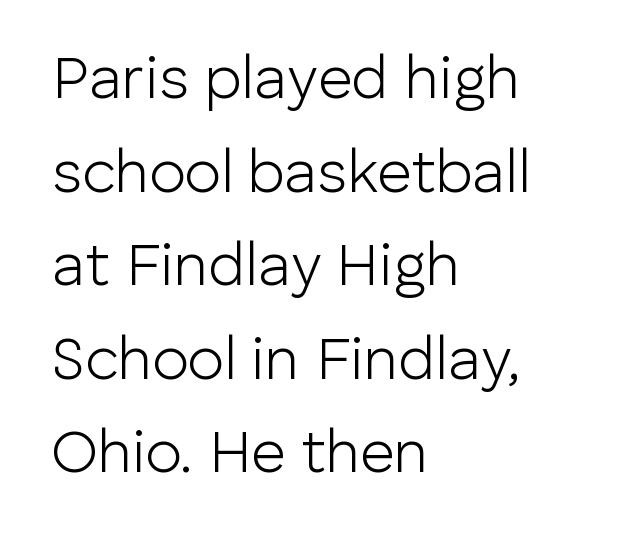
Q: Is the text bold? A: No.
Q: Is the text italic (slanted)? A: No, it is upright.
Q: Is the typeface a serif or a sans-serif typeface? A: Sans-serif.
Q: Is the text underlined? A: No.
Q: How is the paragraph aligned? A: Left-aligned.
Q: Is the spacing between letters normal or unusually wide? A: Normal.
Q: Is the spacing between lines tight, normal or loose? A: Normal.
Q: Width (condensed, normal, or wide)? A: Normal.
Q: Stroke contrast? A: Low.
Q: x-height? A: Medium.
Q: Monospaced? A: No.
